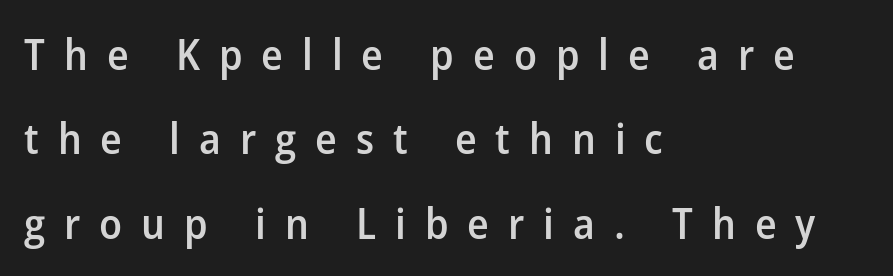
{"serif": "no", "italic": "no", "bold": "semi", "weight": "semibold", "width": "normal", "stroke_contrast": "low", "x_height": "medium", "monospaced": "no", "underline": "no", "align": "left", "line_spacing": "loose", "line_spacing_ratio": 1.96, "letter_spacing": "wide", "letter_spacing_em": 0.44, "glyph_px": 43}
